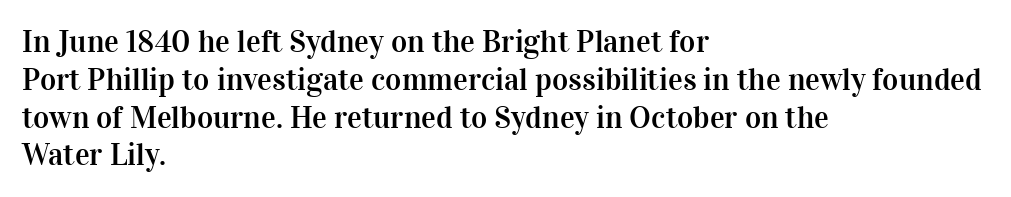
Q: Is the text italic (slanted)? A: No, it is upright.
Q: Is the typeface a serif or a sans-serif typeface? A: Serif.
Q: Is the text underlined? A: No.
Q: How is the paragraph aligned? A: Left-aligned.
Q: Is the spacing between letters normal or unusually wide? A: Normal.
Q: Width (condensed, normal, or wide)? A: Normal.
Q: Stroke contrast? A: High.
Q: x-height? A: Medium.
Q: Monospaced? A: No.
